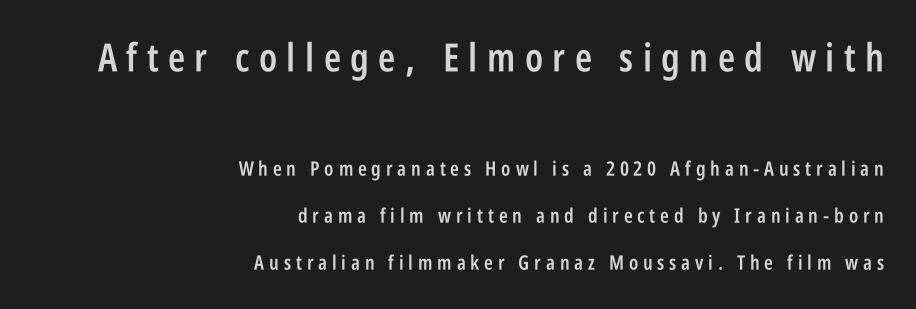
The image shows 39 px semibold, condensed sans-serif type, upright; set right-aligned, loose line spacing (2.35x), unusually wide letter spacing (+0.24 em), not underlined; the first (top) block is 1.95x larger; low stroke contrast and a large x-height.
